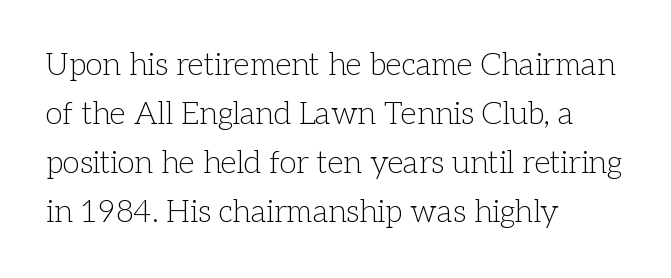
The image shows 31 px light serif type, upright; set left-aligned, normal line spacing (1.58x), normal letter spacing, not underlined; low stroke contrast and a medium x-height.
